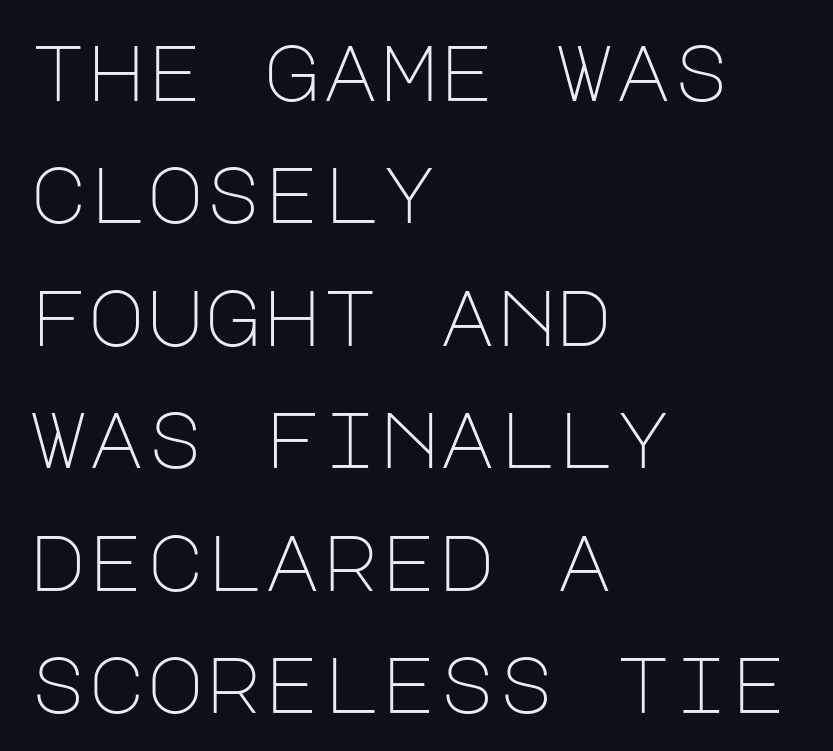
How would I describe the line gaps? Plain and ordinary. Descender tails drop into unmarked territory. Vertical strokes here are truly vertical. Words appear dense and cohesive because spacing is normal. No chunkiness to these letters — they're not bold.
